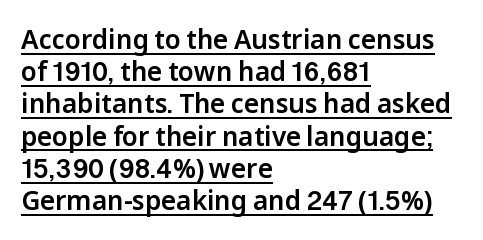
Q: Is the text italic (slanted)? A: No, it is upright.
Q: Is the text underlined? A: Yes.
Q: How is the paragraph aligned? A: Left-aligned.
Q: Is the spacing between letters normal or unusually wide? A: Normal.
